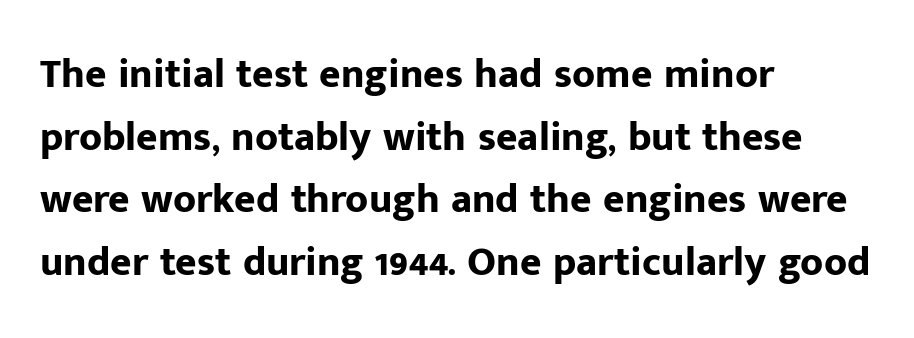
Q: Is the text bold? A: Yes.
Q: Is the text italic (slanted)? A: No, it is upright.
Q: Is the typeface a serif or a sans-serif typeface? A: Sans-serif.
Q: Is the text underlined? A: No.
Q: How is the paragraph aligned? A: Left-aligned.
Q: Is the spacing between letters normal or unusually wide? A: Normal.
Q: Is the spacing between lines tight, normal or loose? A: Normal.
Q: Width (condensed, normal, or wide)? A: Normal.
Q: Stroke contrast? A: Low.
Q: x-height? A: Medium.
Q: Monospaced? A: No.
